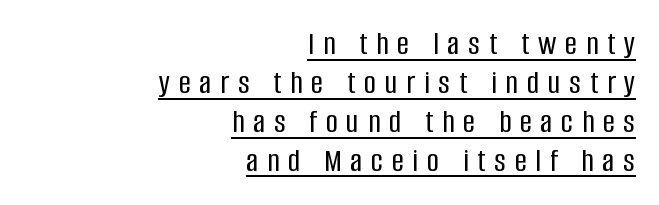
The image shows 33 px condensed sans-serif type, upright; set right-aligned, line spacing 1.18x, unusually wide letter spacing (+0.27 em), underlined; low stroke contrast and a large x-height.
